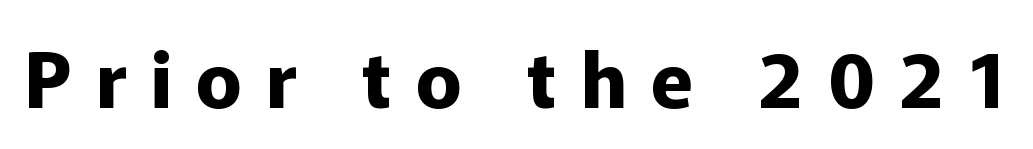
Q: Is the text bold? A: Yes.
Q: Is the text italic (slanted)? A: No, it is upright.
Q: Is the typeface a serif or a sans-serif typeface? A: Sans-serif.
Q: Is the text underlined? A: No.
Q: Is the spacing between letters normal or unusually wide? A: Unusually wide.
Q: Width (condensed, normal, or wide)? A: Normal.
Q: Stroke contrast? A: Low.
Q: x-height? A: Medium.
Q: Monospaced? A: No.
